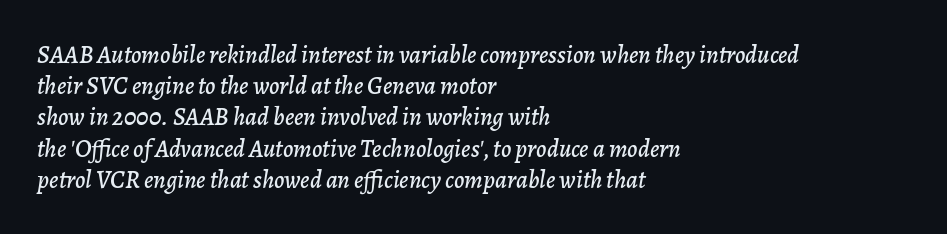
The image shows 25 px text type, italic (leaning right); set left-aligned, normal line spacing (1.25x), normal letter spacing, not underlined.
